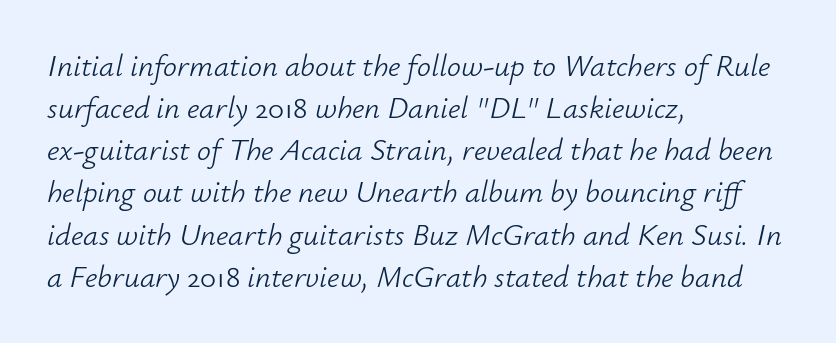
{"italic": "yes", "lean": "right", "slant_degrees": 12, "bold": "no", "weight": "light", "width": "normal", "stroke_contrast": "low", "x_height": "small", "monospaced": "no", "underline": "no", "align": "left", "line_spacing": "normal", "line_spacing_ratio": 1.36, "letter_spacing": "normal", "letter_spacing_em": 0.0, "glyph_px": 31}
